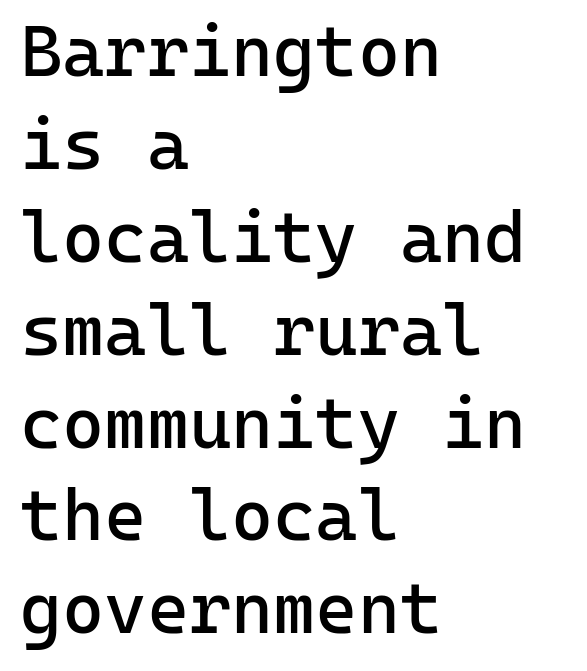
The image shows 72 px regular-weight sans-serif type, upright, monospaced; set left-aligned, normal line spacing (1.29x), normal letter spacing, not underlined; low stroke contrast and a medium x-height.
